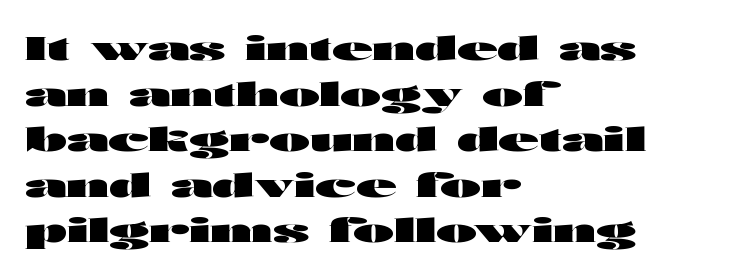
Character widths vary here, with narrow letters taking less room than wide ones. Thick stems and heavy bowls — unmistakably bold. The rows are spaced the way most documents space them. Caption: multi-line text, flush left, ragged right.
